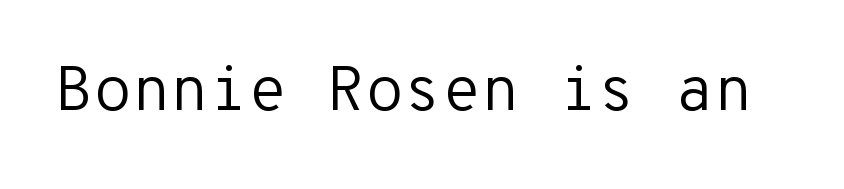
Q: Is the text bold? A: No.
Q: Is the text italic (slanted)? A: No, it is upright.
Q: Is the typeface a serif or a sans-serif typeface? A: Sans-serif.
Q: Is the text underlined? A: No.
Q: Is the spacing between letters normal or unusually wide? A: Normal.
Q: Width (condensed, normal, or wide)? A: Normal.
Q: Stroke contrast? A: Low.
Q: x-height? A: Medium.
Q: Monospaced? A: Yes.
